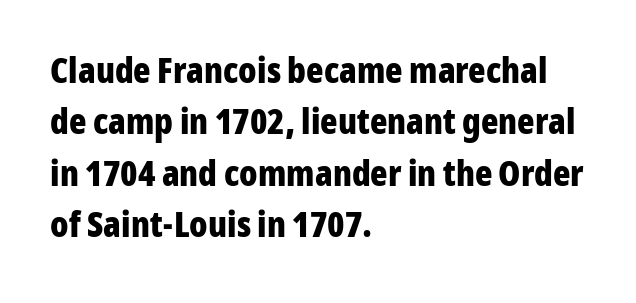
{"serif": "no", "italic": "no", "bold": "yes", "weight": "bold", "width": "condensed", "stroke_contrast": "low", "x_height": "medium", "monospaced": "no", "underline": "no", "align": "left", "line_spacing": "normal", "line_spacing_ratio": 1.43, "letter_spacing": "normal", "letter_spacing_em": 0.0, "glyph_px": 36}
